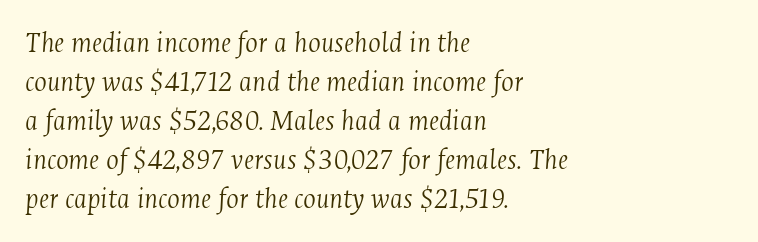
Layout note: lines flush left. Leading matches the norm, producing a regular column. Just letters on the line, the space beneath them empty. Look at the bottom of the vertical strokes: they flare into serifs here. Note the varied advance widths — an 'i' is clearly narrower than an 'm'. Each word holds together tightly as a unit, with standard inter-letter gaps.
